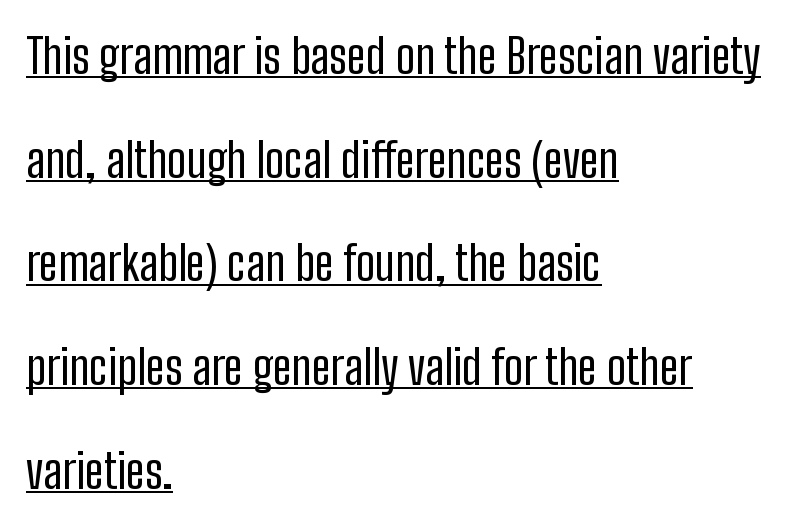
Is this a fixed-width face? No — the glyphs have proportional, varying widths. Leading is clearly above the norm, producing a sparse column. The ragged edge is on the right, which tells us the setting is flush left. The face used here is a sans, in the tradition of grotesques and geometrics. No letter is thick-stroked: the sample isn't bold.
